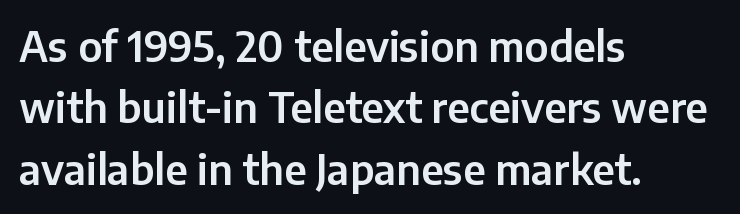
The designer left line spacing at the default. Honestly, there is no underline to notice here at all. These lines were composed using upright roman letters. Does extra space separate the letters? No, they use regular spacing. Where is the straight margin? On the left. Do the characters align in a grid? No, the font is proportional.
